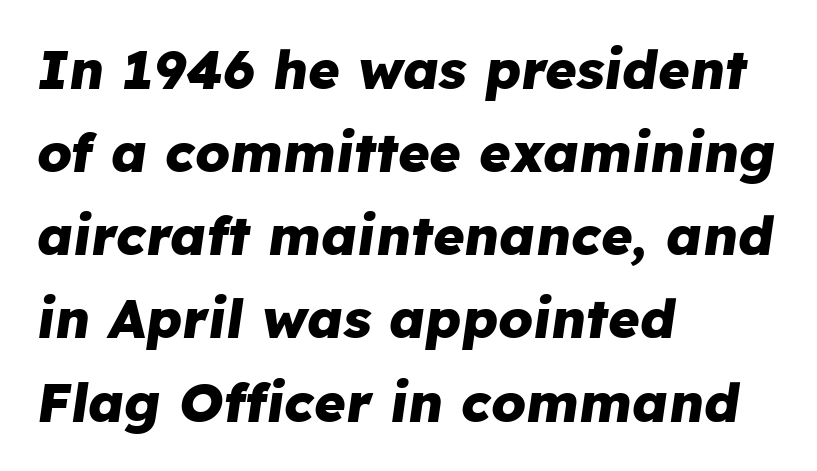
{"italic": "yes", "lean": "right", "slant_degrees": 8, "bold": "yes", "weight": "heavy", "width": "normal", "stroke_contrast": "low", "x_height": "medium", "monospaced": "no", "underline": "no", "align": "left", "line_spacing": "normal", "line_spacing_ratio": 1.54, "letter_spacing": "normal", "letter_spacing_em": 0.0, "glyph_px": 54}
